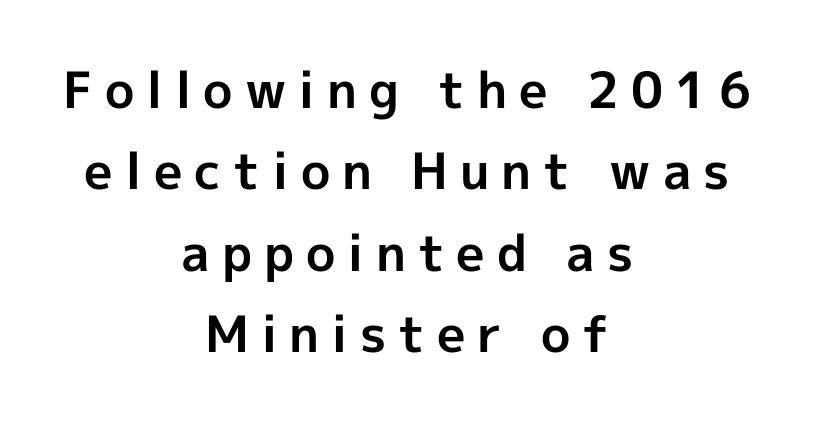
The image shows 50 px bold sans-serif type, upright; set centered, normal line spacing (1.63x), unusually wide letter spacing (+0.24 em), not underlined; a medium x-height.
